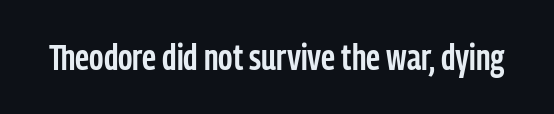
{"serif": "no", "italic": "no", "bold": "semi", "weight": "semibold", "width": "condensed", "stroke_contrast": "low", "x_height": "medium", "monospaced": "no", "underline": "no", "letter_spacing": "normal", "letter_spacing_em": 0.0, "glyph_px": 36}
